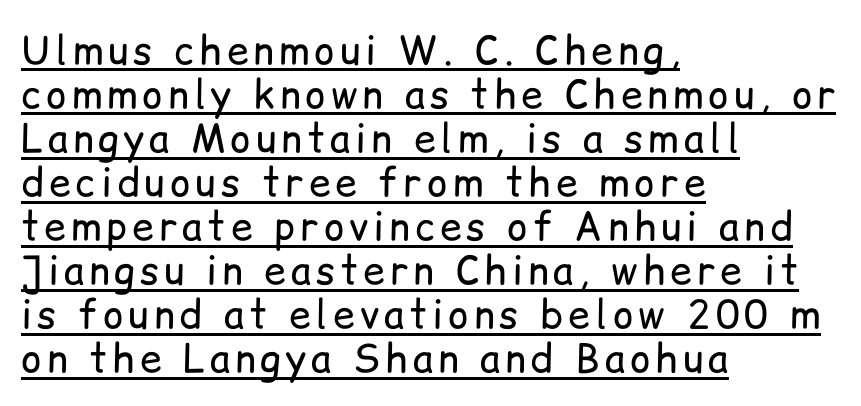
The image shows 39 px regular-weight sans-serif type, upright; set left-aligned, tight line spacing (1.13x), underlined; low stroke contrast and a medium x-height.
